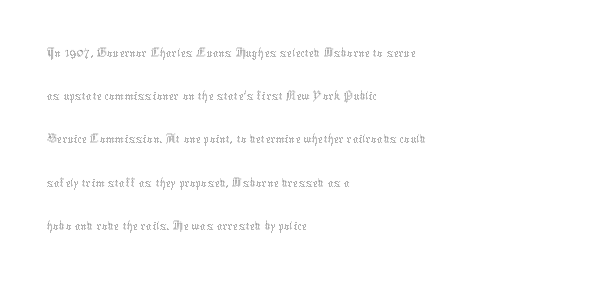
The image shows 29 px thin type, upright; set left-aligned, normal line spacing (1.49x), normal letter spacing, not underlined; medium stroke contrast and a medium x-height.
